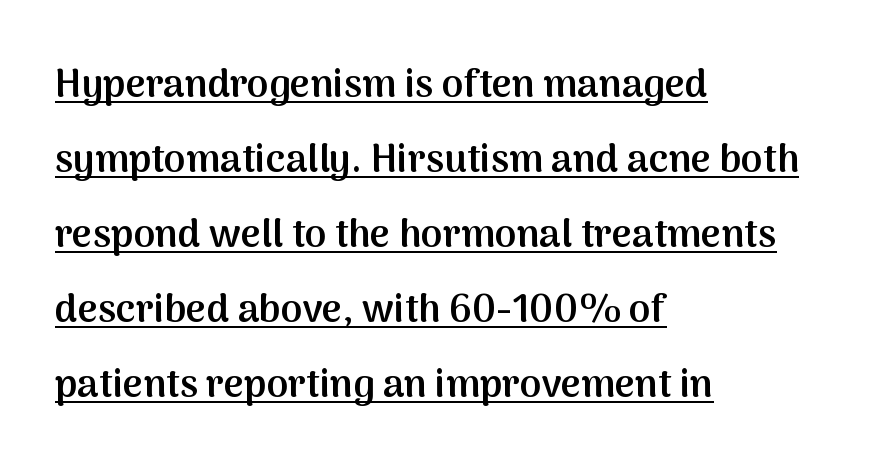
The image shows 39 px semibold sans-serif type, upright; set left-aligned, loose line spacing (1.92x), normal letter spacing, underlined; medium stroke contrast and a medium x-height.
